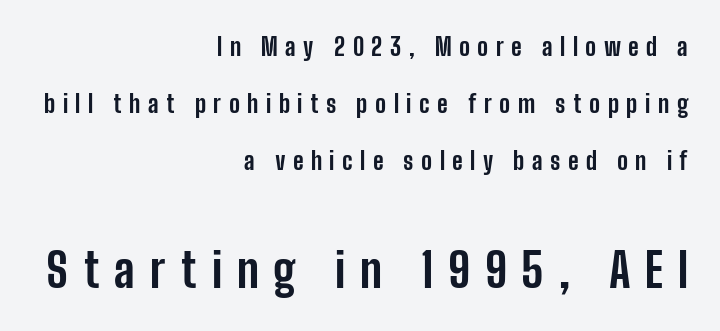
{"serif": "no", "italic": "no", "bold": "yes", "weight": "bold", "width": "condensed", "stroke_contrast": "low", "x_height": "medium", "monospaced": "no", "underline": "no", "align": "right", "line_spacing": "loose", "line_spacing_ratio": 2.38, "letter_spacing": "wide", "letter_spacing_em": 0.31, "larger_block": "second", "size_ratio": 1.96, "glyph_px": 47}
